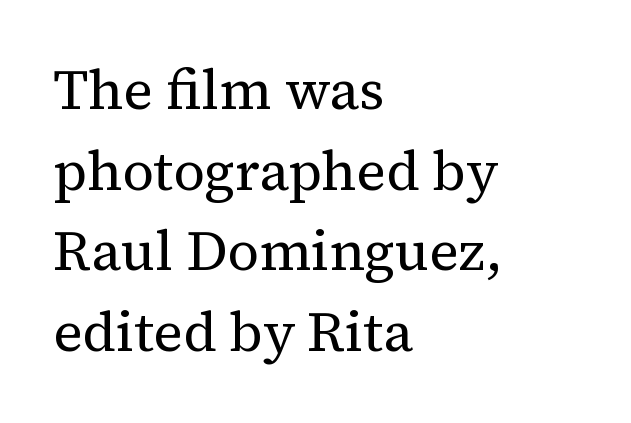
Q: Is the text bold? A: No.
Q: Is the text italic (slanted)? A: No, it is upright.
Q: Is the typeface a serif or a sans-serif typeface? A: Serif.
Q: Is the text underlined? A: No.
Q: How is the paragraph aligned? A: Left-aligned.
Q: Is the spacing between letters normal or unusually wide? A: Normal.
Q: Is the spacing between lines tight, normal or loose? A: Normal.
Q: Width (condensed, normal, or wide)? A: Normal.
Q: Stroke contrast? A: Medium.
Q: x-height? A: Medium.
Q: Monospaced? A: No.
